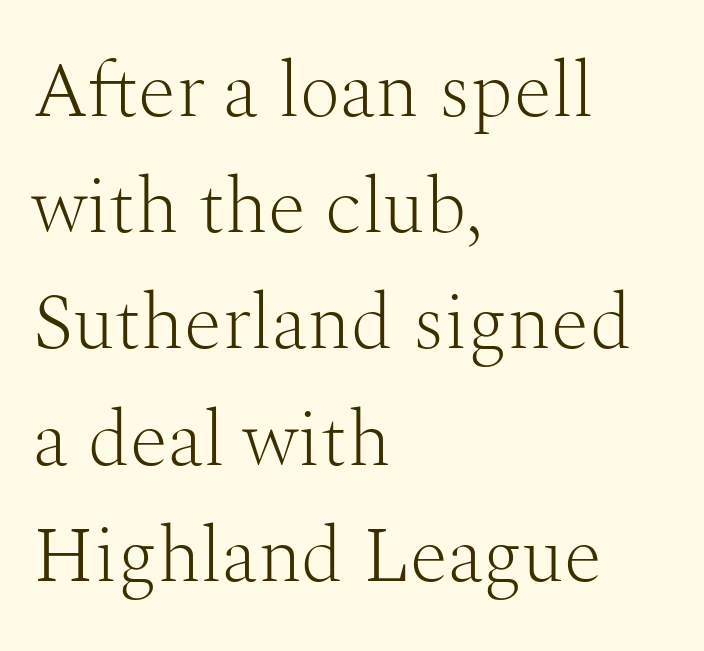
Q: Is the text bold? A: No.
Q: Is the text italic (slanted)? A: No, it is upright.
Q: Is the typeface a serif or a sans-serif typeface? A: Serif.
Q: Is the text underlined? A: No.
Q: How is the paragraph aligned? A: Left-aligned.
Q: Is the spacing between letters normal or unusually wide? A: Normal.
Q: Is the spacing between lines tight, normal or loose? A: Normal.
Q: Width (condensed, normal, or wide)? A: Normal.
Q: Stroke contrast? A: Medium.
Q: x-height? A: Medium.
Q: Monospaced? A: No.
